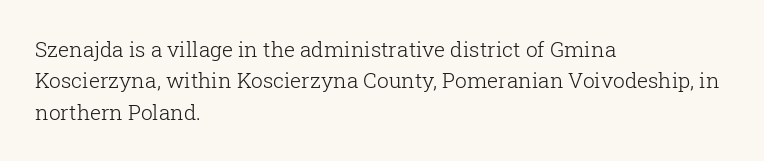
{"italic": "no", "bold": "no", "underline": "no", "align": "left", "line_spacing": "normal", "line_spacing_ratio": 1.5, "letter_spacing": "normal", "letter_spacing_em": 0.0, "glyph_px": 21}
